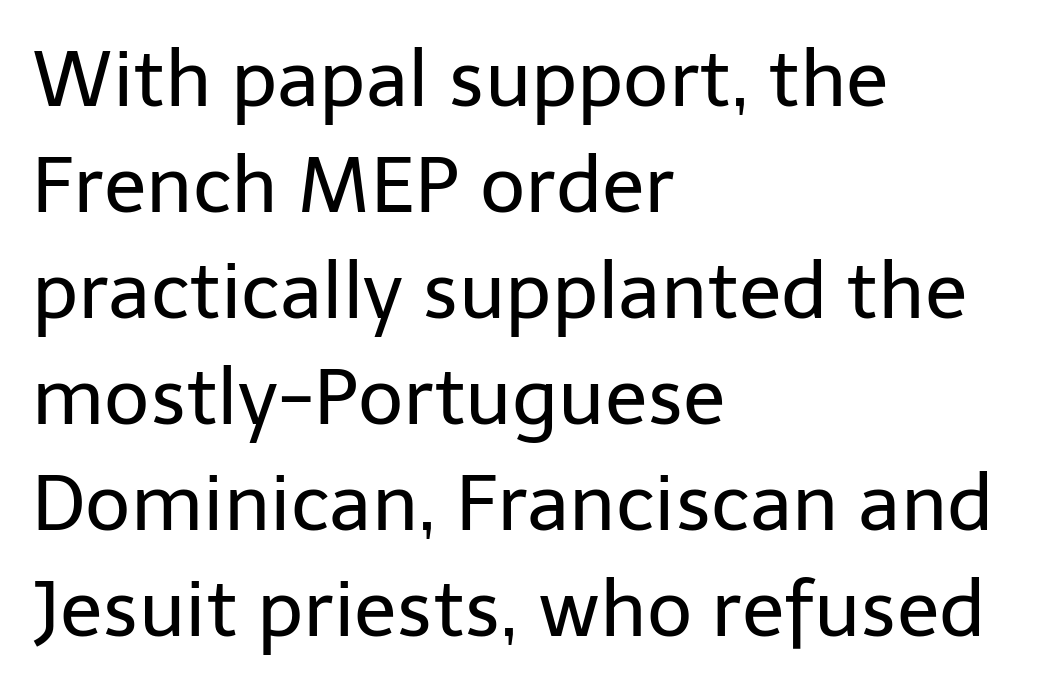
{"serif": "no", "italic": "no", "bold": "no", "weight": "regular", "width": "normal", "stroke_contrast": "low", "x_height": "medium", "monospaced": "no", "underline": "no", "align": "left", "line_spacing": "normal", "line_spacing_ratio": 1.36, "letter_spacing": "normal", "letter_spacing_em": 0.0, "glyph_px": 78}
